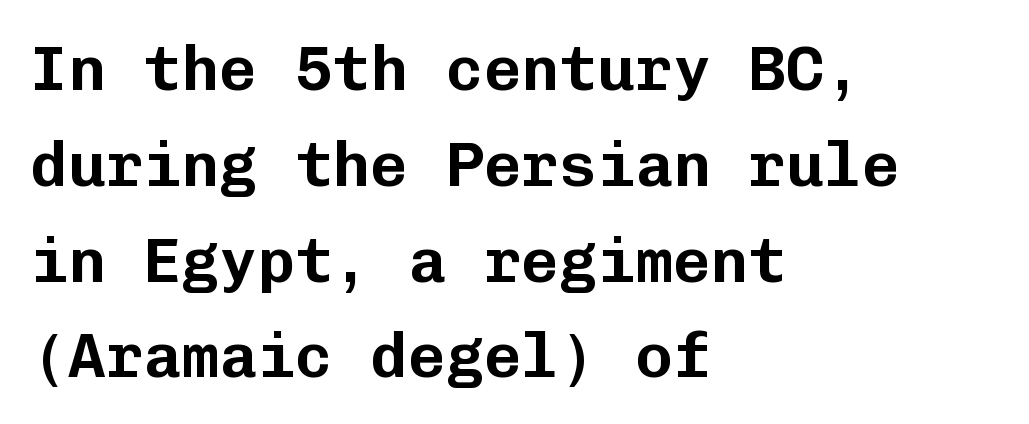
The image shows 63 px sans-serif type, upright, monospaced; set left-aligned, normal line spacing (1.52x), normal letter spacing, not underlined; low stroke contrast and a medium x-height.
